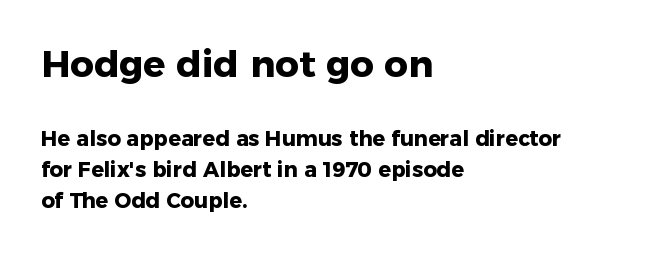
Q: Is the text bold? A: Yes.
Q: Is the text italic (slanted)? A: No, it is upright.
Q: Is the typeface a serif or a sans-serif typeface? A: Sans-serif.
Q: Is the text underlined? A: No.
Q: How is the paragraph aligned? A: Left-aligned.
Q: Is the spacing between letters normal or unusually wide? A: Normal.
Q: Is the spacing between lines tight, normal or loose? A: Normal.
Q: Which block of text is set in a larger size, the first (top) or the second (bottom)? A: The first (top) one.
Q: Width (condensed, normal, or wide)? A: Normal.
Q: Stroke contrast? A: Low.
Q: x-height? A: Medium.
Q: Monospaced? A: No.
